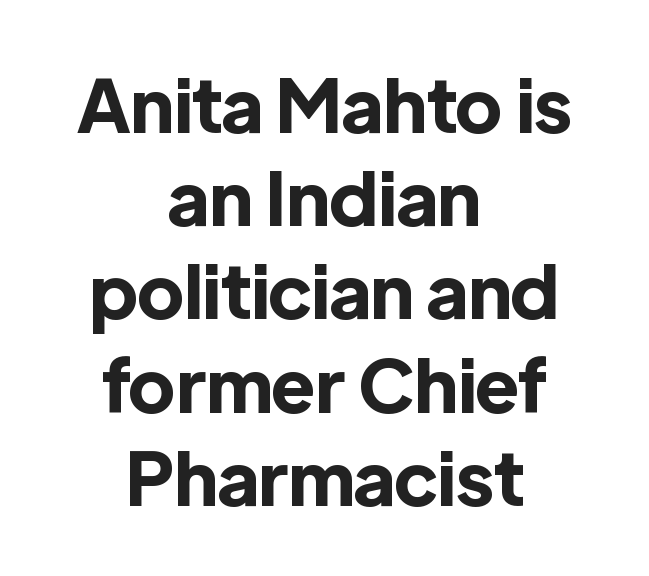
The image shows 74 px bold sans-serif type, upright; set centered, normal line spacing (1.26x), normal letter spacing, not underlined; a medium x-height.
